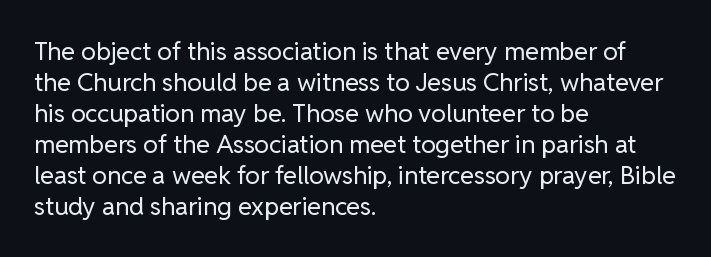
{"italic": "no", "bold": "no", "underline": "no", "align": "left", "line_spacing_ratio": 1.24, "letter_spacing": "normal", "letter_spacing_em": 0.0, "glyph_px": 25}
